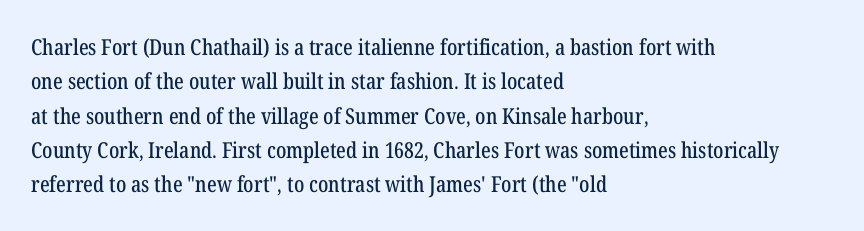
The image shows 22 px text type, upright; set left-aligned, normal line spacing (1.56x), normal letter spacing, not underlined.
